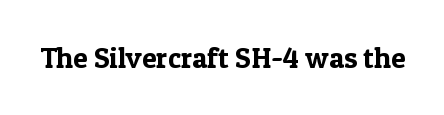
Q: Is the text italic (slanted)? A: No, it is upright.
Q: Is the typeface a serif or a sans-serif typeface? A: Serif.
Q: Is the text underlined? A: No.
Q: Is the spacing between letters normal or unusually wide? A: Normal.
Q: Width (condensed, normal, or wide)? A: Normal.
Q: x-height? A: Medium.
Q: Monospaced? A: No.
